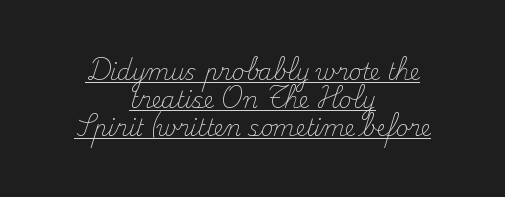
Q: Is the text bold? A: No.
Q: Is the text italic (slanted)? A: Yes.
Q: Is the text underlined? A: Yes.
Q: How is the paragraph aligned? A: Centered.
Q: Is the spacing between letters normal or unusually wide? A: Normal.
Q: Is the spacing between lines tight, normal or loose? A: Normal.
